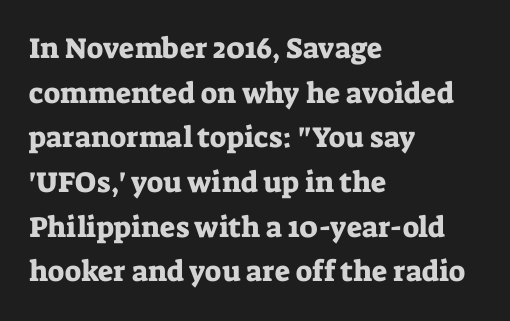
The rendering keeps characters at their native spacing. This sample is left-justified, so line endings fall wherever the words run out. Bare-footed words on every line. Serif or sans? Serif — the stroke terminals have little feet.
